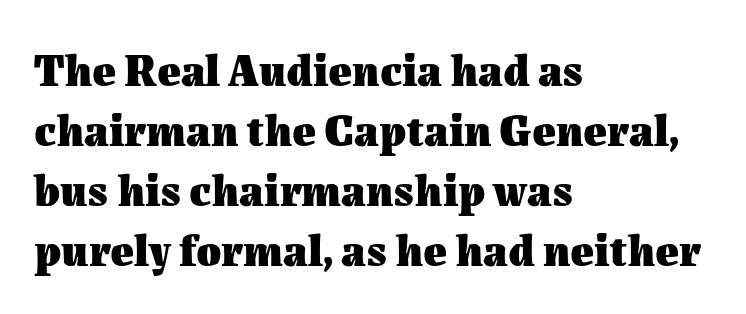
Q: Is the text bold? A: Yes.
Q: Is the text italic (slanted)? A: No, it is upright.
Q: Is the text underlined? A: No.
Q: How is the paragraph aligned? A: Left-aligned.
Q: Is the spacing between letters normal or unusually wide? A: Normal.
Q: Is the spacing between lines tight, normal or loose? A: Normal.
Q: Width (condensed, normal, or wide)? A: Normal.
Q: Stroke contrast? A: Medium.
Q: x-height? A: Medium.
Q: Monospaced? A: No.
